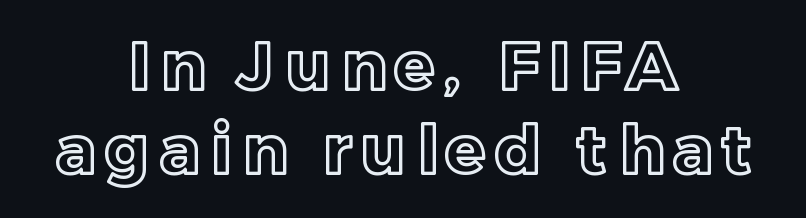
{"italic": "no", "width": "normal", "x_height": "medium", "monospaced": "no", "underline": "no", "align": "center", "line_spacing": "normal", "line_spacing_ratio": 1.26, "glyph_px": 67}
